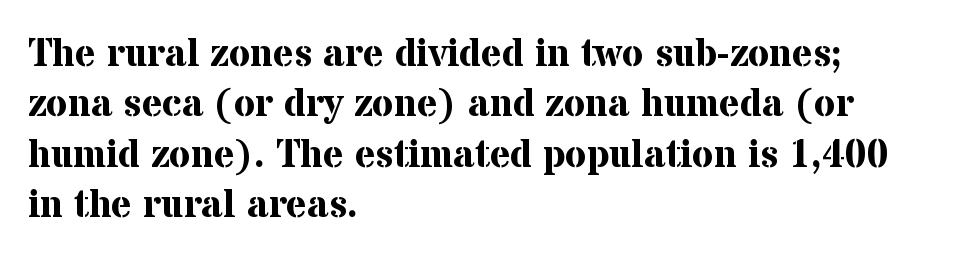
Look at the bottom of the vertical strokes: they flare into serifs here. These lines stack with their left ends in a neat column. Heavy-handed strokes throughout: this text is bold. These lines keep a tight, regular rhythm from letter to letter. The lettering stays uniformly vertical, giving the passage a roman look.
